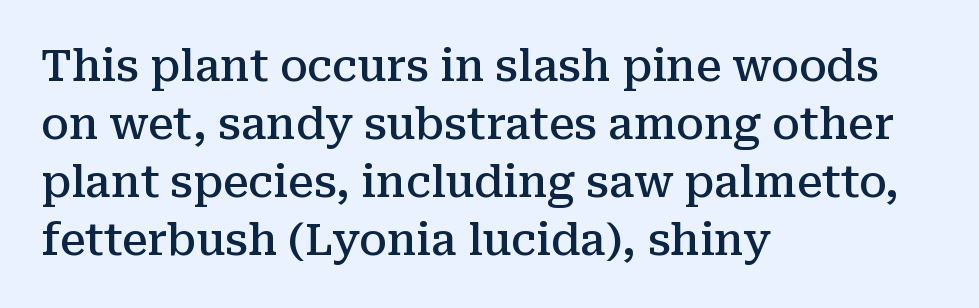
The setting favours the left margin, as ordinary paragraphs usually do. Is this a sans? No — the strokes have serifs. In terms of leading, this rendering sits right in the middle. Nope, not italic — everything's standing straight.
